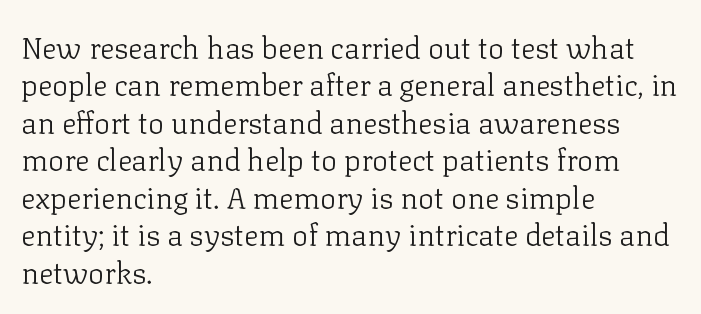
Q: Is the text bold? A: No.
Q: Is the text italic (slanted)? A: No, it is upright.
Q: Is the typeface a serif or a sans-serif typeface? A: Serif.
Q: Is the text underlined? A: No.
Q: How is the paragraph aligned? A: Left-aligned.
Q: Is the spacing between letters normal or unusually wide? A: Normal.
Q: Is the spacing between lines tight, normal or loose? A: Normal.
Q: Width (condensed, normal, or wide)? A: Normal.
Q: Stroke contrast? A: Low.
Q: x-height? A: Medium.
Q: Monospaced? A: No.
